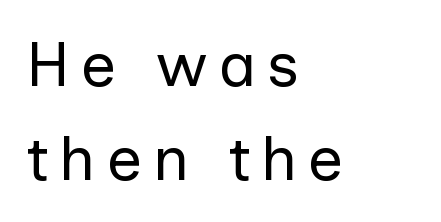
Q: Is the text bold? A: No.
Q: Is the text italic (slanted)? A: No, it is upright.
Q: Is the typeface a serif or a sans-serif typeface? A: Sans-serif.
Q: Is the text underlined? A: No.
Q: How is the paragraph aligned? A: Left-aligned.
Q: Is the spacing between lines tight, normal or loose? A: Normal.
Q: Width (condensed, normal, or wide)? A: Normal.
Q: Stroke contrast? A: Low.
Q: x-height? A: Medium.
Q: Monospaced? A: No.
